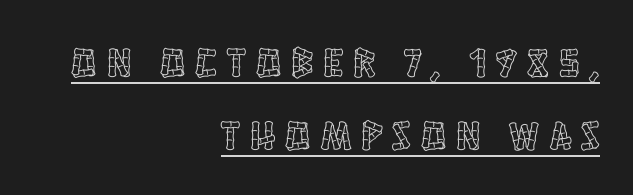
The image shows 41 px condensed type, upright; set right-aligned, line spacing 1.78x, unusually wide letter spacing (+0.25 em), underlined; a large x-height.
